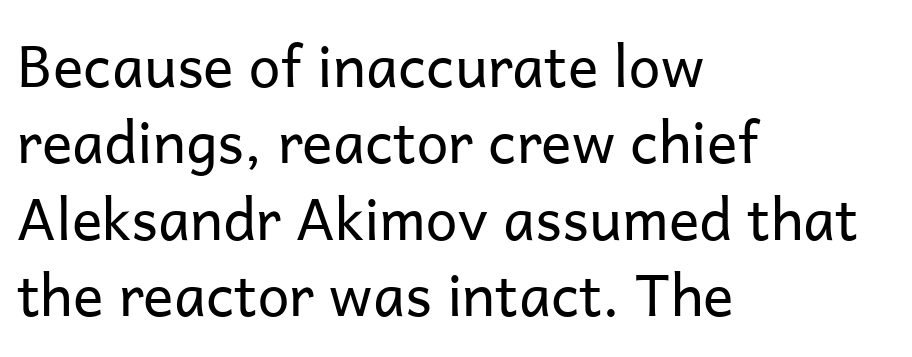
Q: Is the text bold? A: No.
Q: Is the text italic (slanted)? A: No, it is upright.
Q: Is the typeface a serif or a sans-serif typeface? A: Sans-serif.
Q: Is the text underlined? A: No.
Q: How is the paragraph aligned? A: Left-aligned.
Q: Is the spacing between letters normal or unusually wide? A: Normal.
Q: Is the spacing between lines tight, normal or loose? A: Normal.
Q: Width (condensed, normal, or wide)? A: Normal.
Q: Stroke contrast? A: Low.
Q: x-height? A: Medium.
Q: Monospaced? A: No.
